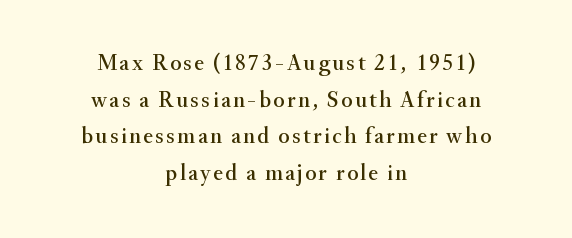
The image shows 23 px text type, upright; set centered, normal line spacing (1.59x), not underlined.
